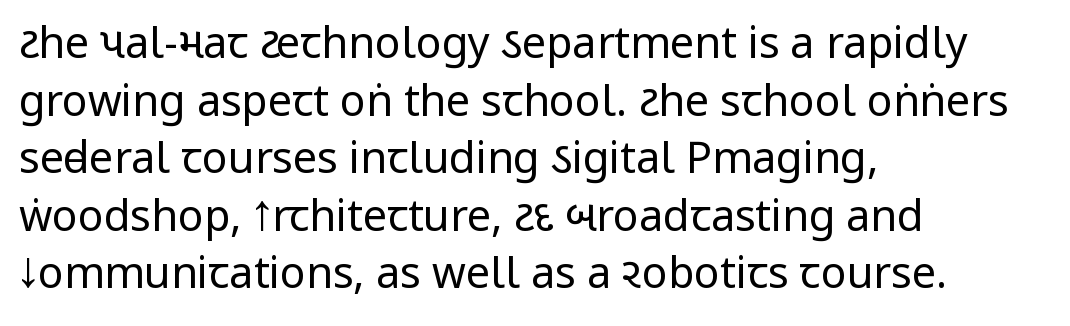
The image shows 43 px regular-weight, condensed sans-serif type, upright; set left-aligned, normal line spacing (1.34x), normal letter spacing, not underlined; low stroke contrast and a large x-height.
